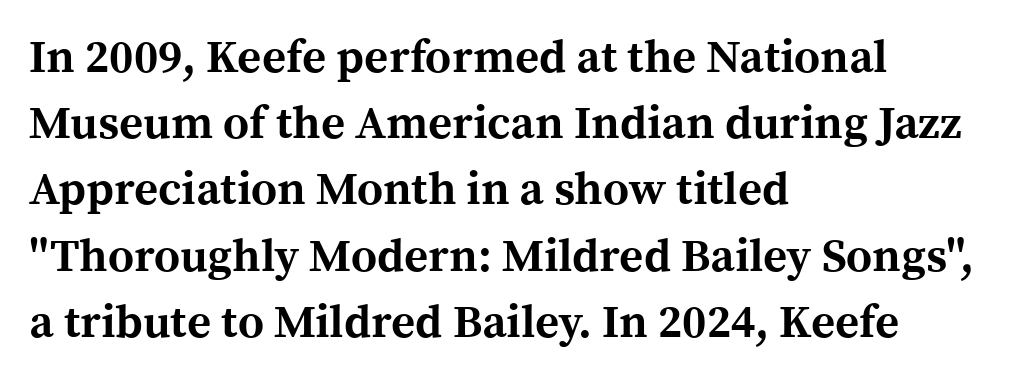
{"serif": "yes", "italic": "no", "bold": "yes", "weight": "bold", "width": "normal", "x_height": "medium", "monospaced": "no", "underline": "no", "align": "left", "line_spacing": "normal", "line_spacing_ratio": 1.44, "letter_spacing": "normal", "letter_spacing_em": 0.0, "glyph_px": 46}
